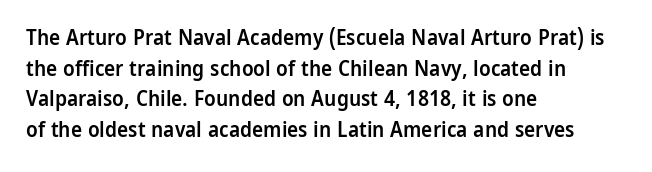
Q: Is the text bold? A: Semi-bold.
Q: Is the text italic (slanted)? A: No, it is upright.
Q: Is the text underlined? A: No.
Q: How is the paragraph aligned? A: Left-aligned.
Q: Is the spacing between letters normal or unusually wide? A: Normal.
Q: Is the spacing between lines tight, normal or loose? A: Normal.
